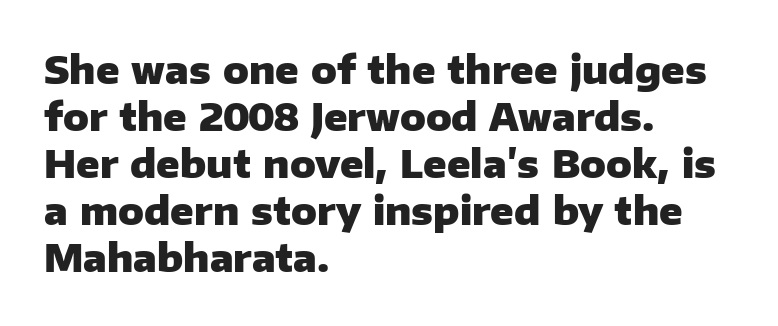
The image shows 38 px heavy sans-serif type, upright; set left-aligned, line spacing 1.24x, normal letter spacing, not underlined; low stroke contrast and a medium x-height.
